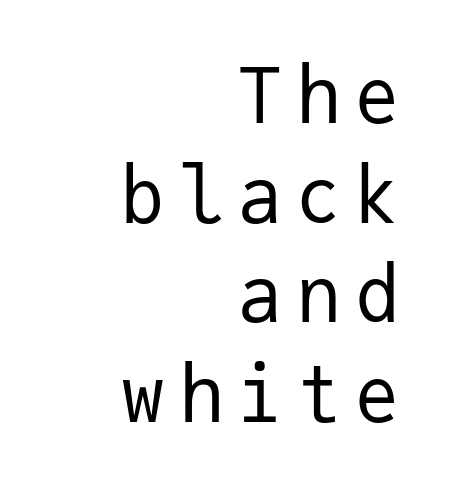
{"serif": "no", "italic": "no", "bold": "no", "weight": "regular", "width": "normal", "stroke_contrast": "low", "x_height": "medium", "monospaced": "yes", "underline": "no", "align": "right", "line_spacing": "normal", "line_spacing_ratio": 1.31, "glyph_px": 76}
